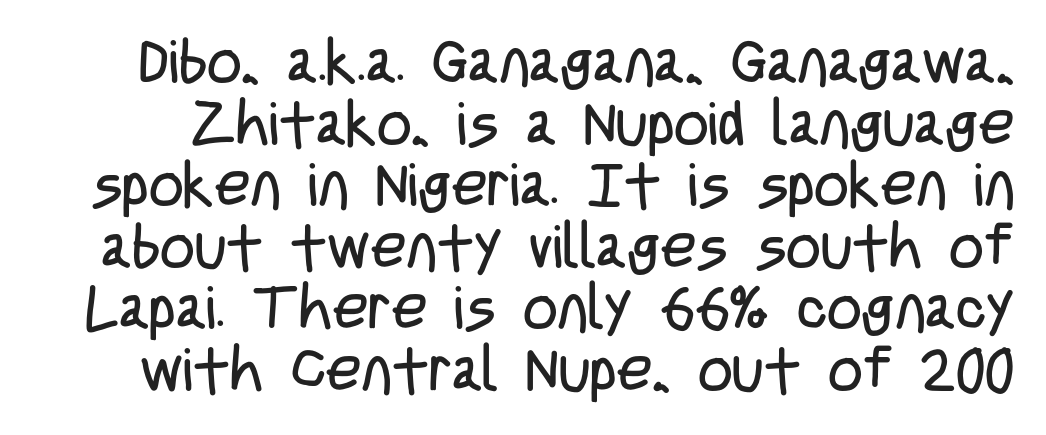
The image shows 61 px regular-weight, condensed sans-serif type, upright; set tight line spacing (1.01x), normal letter spacing, not underlined; low stroke contrast and a large x-height.
